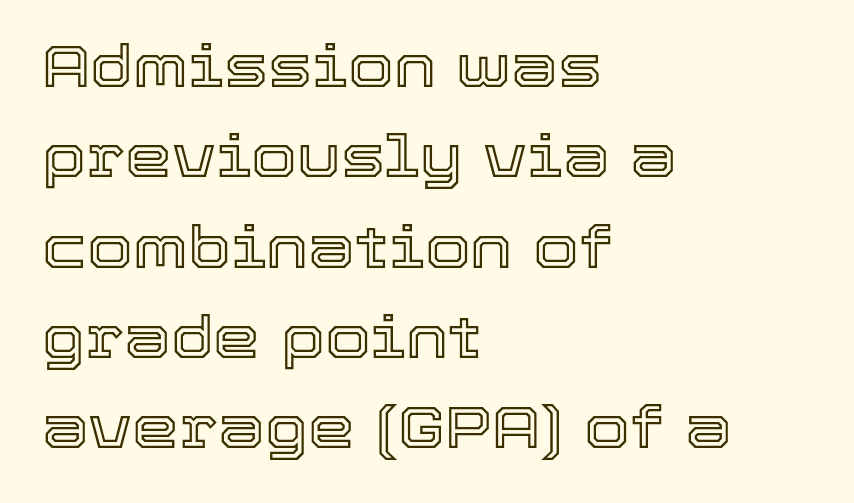
Character widths vary here, with narrow letters taking less room than wide ones. How would I describe the line gaps? Plain and ordinary. Words appear dense and cohesive because spacing is normal. Unlike italic type, these characters show no tilt at all.
